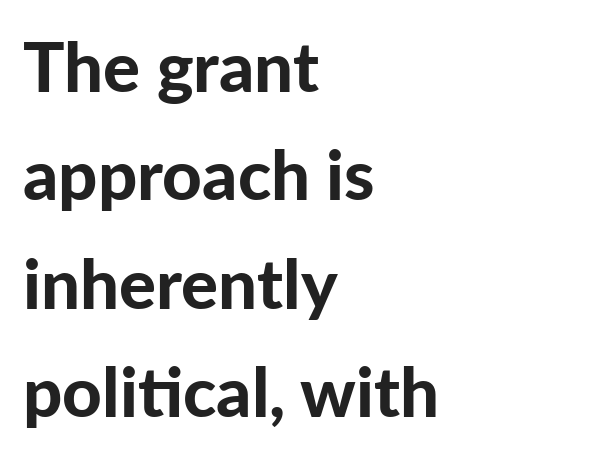
Q: Is the text bold? A: Yes.
Q: Is the text italic (slanted)? A: No, it is upright.
Q: Is the typeface a serif or a sans-serif typeface? A: Sans-serif.
Q: Is the text underlined? A: No.
Q: How is the paragraph aligned? A: Left-aligned.
Q: Is the spacing between letters normal or unusually wide? A: Normal.
Q: Is the spacing between lines tight, normal or loose? A: Normal.
Q: Width (condensed, normal, or wide)? A: Normal.
Q: Stroke contrast? A: Low.
Q: x-height? A: Medium.
Q: Monospaced? A: No.
